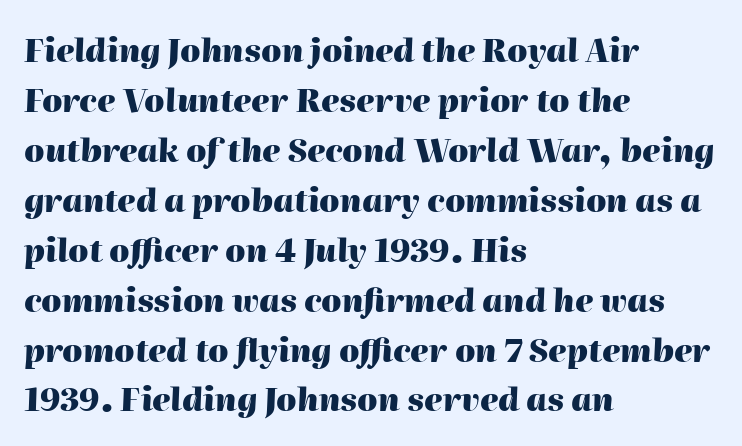
The image shows 32 px heavy type, italic (leaning right); set left-aligned, normal line spacing (1.56x), normal letter spacing, not underlined; high stroke contrast and a medium x-height.
